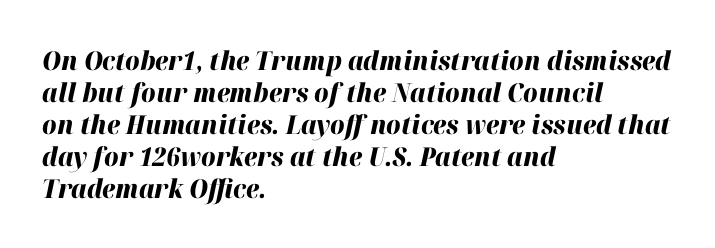
The image shows 26 px bold type, italic (leaning right); set left-aligned, line spacing 1.23x, normal letter spacing, not underlined.
